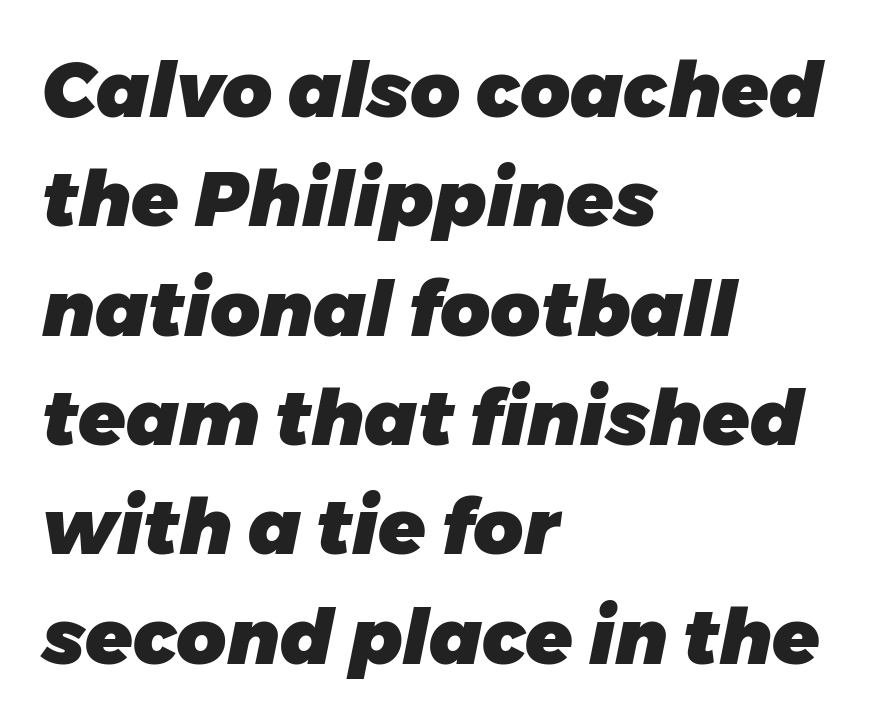
The image shows 77 px heavy type, italic (leaning right); set left-aligned, normal line spacing (1.42x), normal letter spacing, not underlined; low stroke contrast and a medium x-height.
